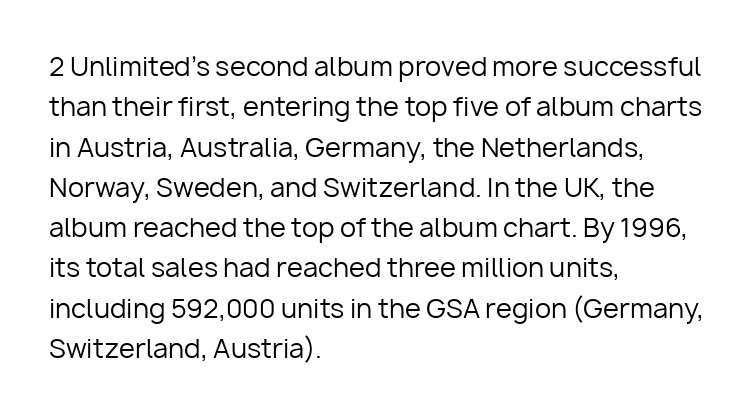
Check the space under the baseline: it is left empty. The type sits square on the baseline with zero lean. Line spacing here is normal. Casual observation: everything's shoved over to the left. Honestly, the letter spacing is just normal — you wouldn't notice it.
